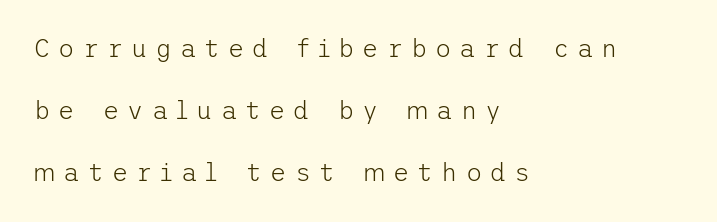
Summary of weight: not heavy and not bold. Horizontal bands of white between lines are thick stripes. Italic? Not at all — the glyphs are vertical. Bare-footed words on every line. Compared with a centered layout, this one pins lines to the left instead. Inter-character spacing is expanded well beyond the font's built-in metrics.
